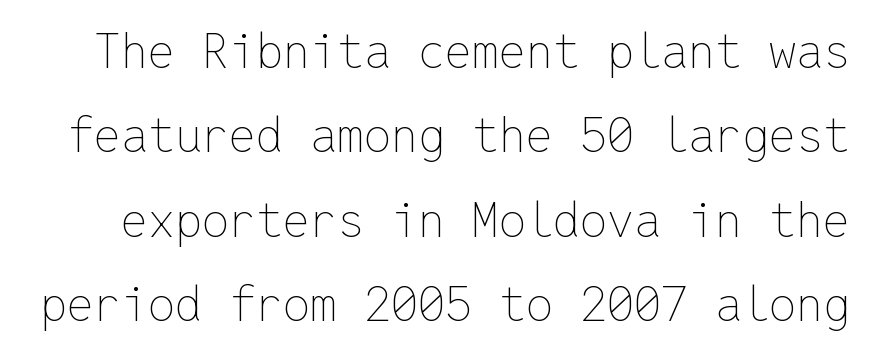
Do the letters lean? They stand straight. The letters look calm and open, with moderate or lighter stems. These lines keep a tight, regular rhythm from letter to letter. The face used here is monospaced, like something from a code editor.
